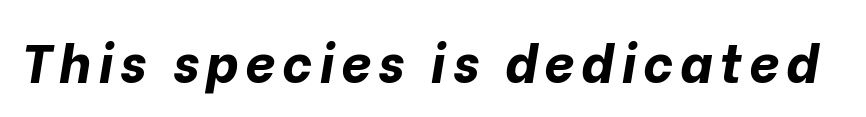
Q: Is the text bold? A: Yes.
Q: Is the text italic (slanted)? A: Yes, it leans right by about 10 degrees.
Q: Is the text underlined? A: No.
Q: Width (condensed, normal, or wide)? A: Normal.
Q: Stroke contrast? A: Low.
Q: x-height? A: Medium.
Q: Monospaced? A: No.
